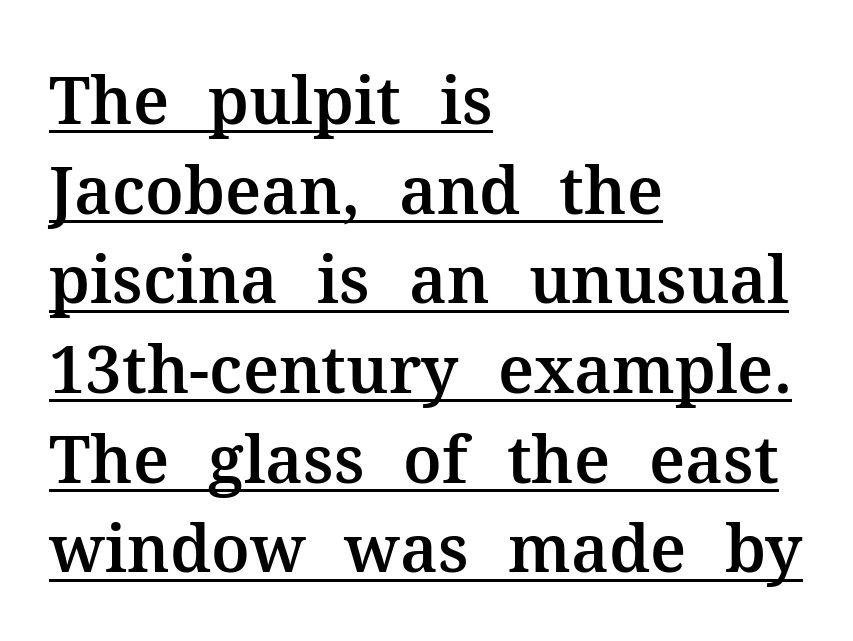
Q: Is the text italic (slanted)? A: No, it is upright.
Q: Is the typeface a serif or a sans-serif typeface? A: Serif.
Q: Is the text underlined? A: Yes.
Q: How is the paragraph aligned? A: Left-aligned.
Q: Is the spacing between letters normal or unusually wide? A: Normal.
Q: Is the spacing between lines tight, normal or loose? A: Normal.
Q: Width (condensed, normal, or wide)? A: Normal.
Q: Stroke contrast? A: Medium.
Q: x-height? A: Medium.
Q: Monospaced? A: No.
